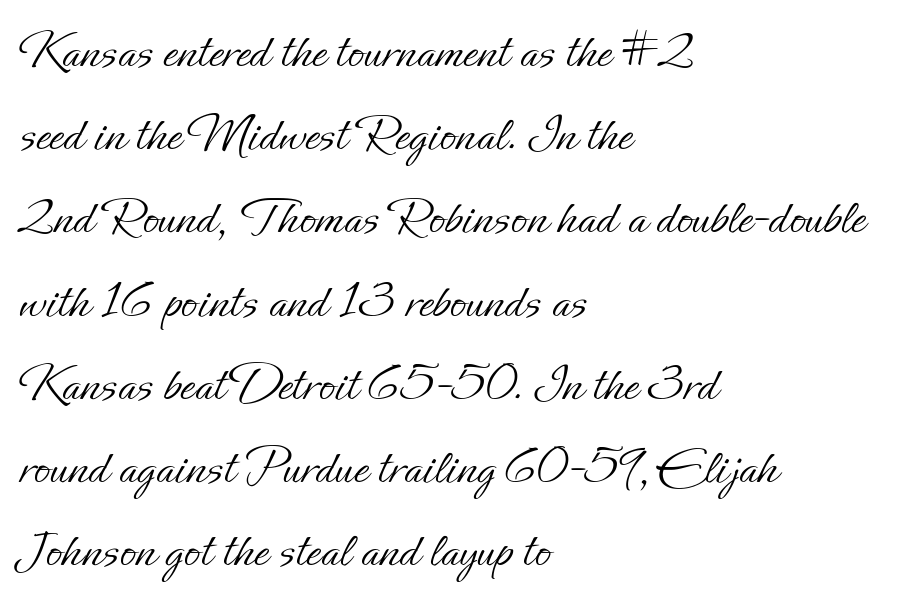
{"bold": "no", "weight": "light", "width": "normal", "stroke_contrast": "low", "x_height": "small", "monospaced": "no", "underline": "no", "align": "left", "line_spacing": "normal", "line_spacing_ratio": 1.57, "letter_spacing": "normal", "letter_spacing_em": 0.0, "glyph_px": 53}
